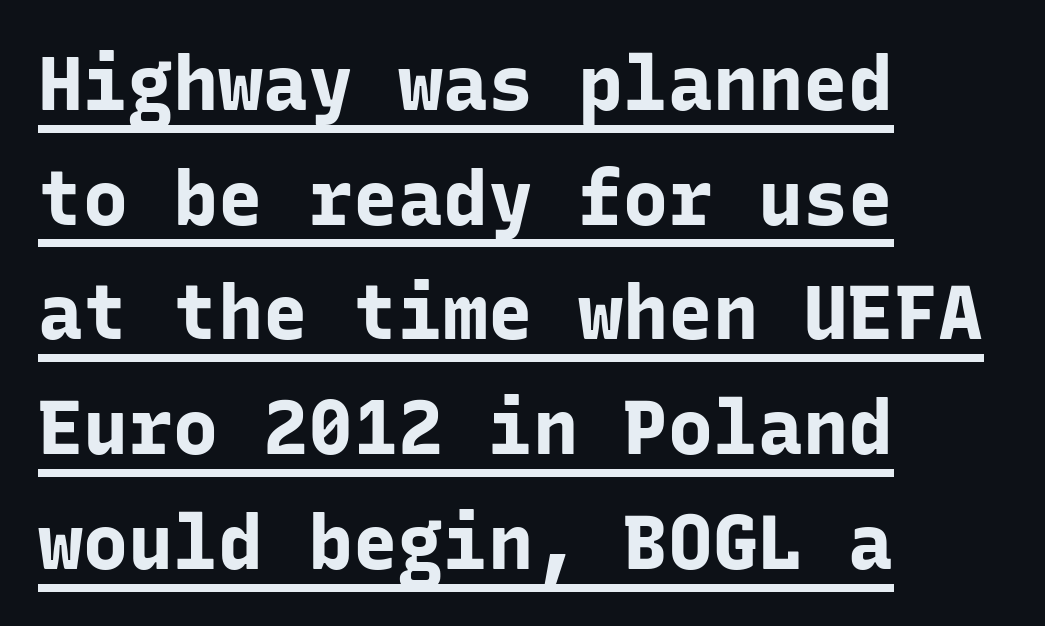
The image shows 75 px bold sans-serif type, upright, monospaced; set left-aligned, normal line spacing (1.53x), normal letter spacing, underlined; low stroke contrast and a medium x-height.
